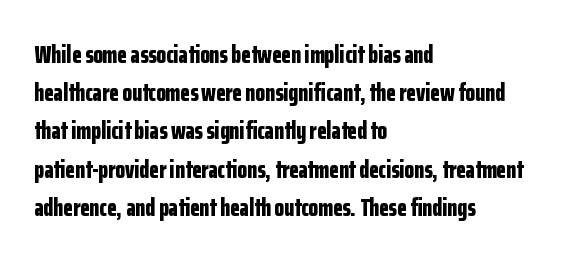
The image shows 25 px bold type, upright; set left-aligned, normal line spacing (1.53x), normal letter spacing, not underlined.
